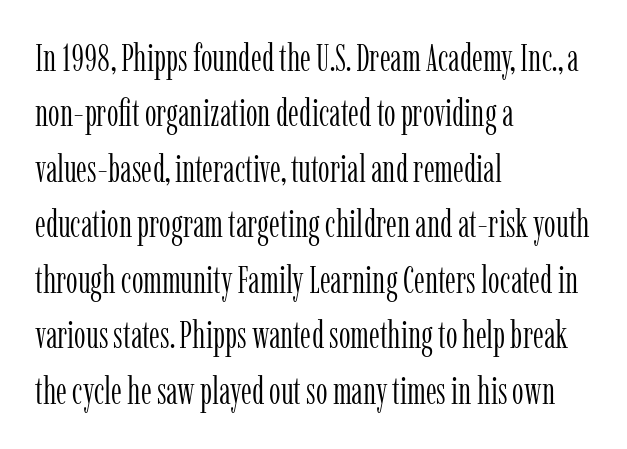
The setting favours the left margin, as ordinary paragraphs usually do. Note the varied advance widths — an 'i' is clearly narrower than an 'm'. Horizontal bands of white between lines are of average thickness. Type style note: has serifs. Is this a heavy cut? Hardly; it is regular or lighter. Students, note that the glyphs here touch the page at normal intervals.
